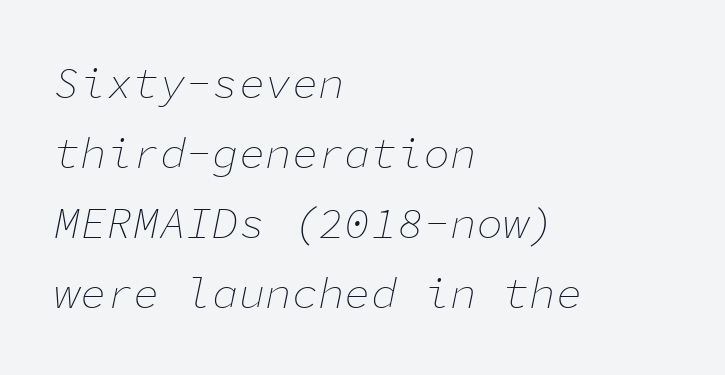
Q: Is the text bold? A: No.
Q: Is the text italic (slanted)? A: Yes, it leans right by about 11 degrees.
Q: Is the text underlined? A: No.
Q: How is the paragraph aligned? A: Left-aligned.
Q: Is the spacing between letters normal or unusually wide? A: Normal.
Q: Is the spacing between lines tight, normal or loose? A: Normal.
Q: Width (condensed, normal, or wide)? A: Normal.
Q: Stroke contrast? A: Low.
Q: x-height? A: Medium.
Q: Monospaced? A: Yes.
